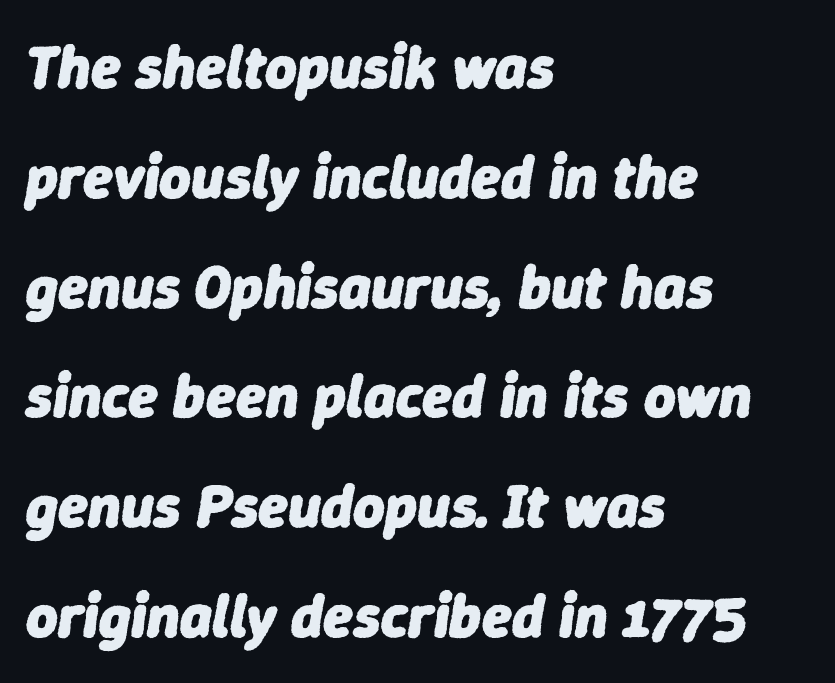
Q: Is the text bold? A: Yes.
Q: Is the text italic (slanted)? A: Yes, it leans right by about 9 degrees.
Q: Is the text underlined? A: No.
Q: How is the paragraph aligned? A: Left-aligned.
Q: Is the spacing between letters normal or unusually wide? A: Normal.
Q: Width (condensed, normal, or wide)? A: Normal.
Q: Stroke contrast? A: Low.
Q: x-height? A: Medium.
Q: Monospaced? A: No.
